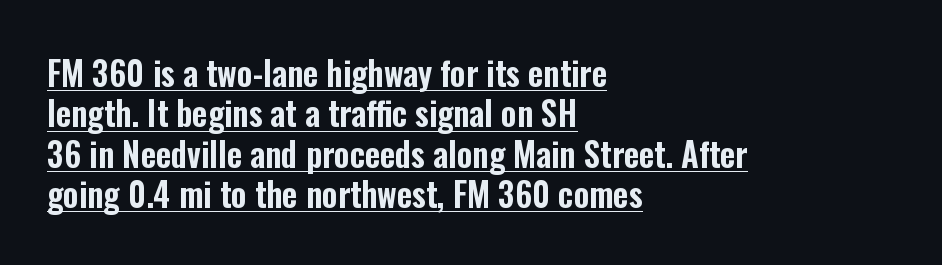
The image shows 33 px condensed sans-serif type, upright; set left-aligned, line spacing 1.22x, normal letter spacing, underlined; low stroke contrast and a medium x-height.
